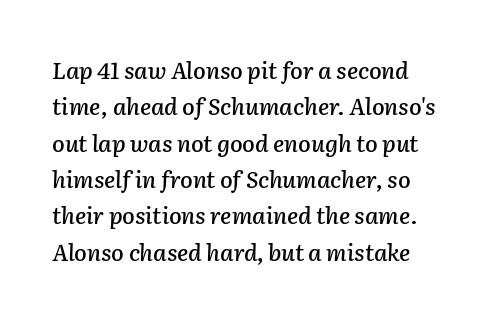
{"italic": "yes", "lean": "right", "slant_degrees": 2, "underline": "no", "line_spacing": "normal", "line_spacing_ratio": 1.58, "letter_spacing": "normal", "letter_spacing_em": 0.0, "glyph_px": 23}
